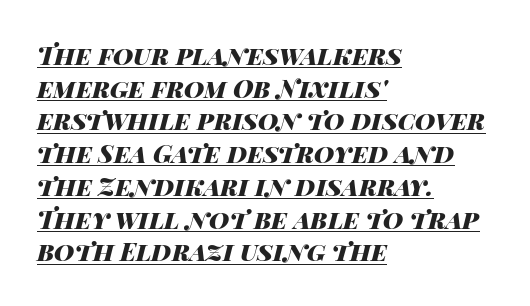
{"italic": "yes", "lean": "right", "slant_degrees": 14, "bold": "yes", "underline": "yes", "align": "left", "line_spacing": "normal", "line_spacing_ratio": 1.31, "letter_spacing": "normal", "letter_spacing_em": 0.0, "glyph_px": 25}
